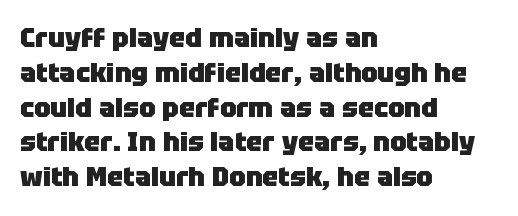
The image shows 27 px bold type, upright; set left-aligned, normal line spacing (1.29x), normal letter spacing, not underlined.
